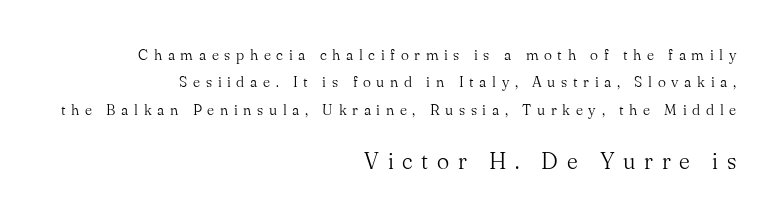
{"italic": "no", "bold": "no", "underline": "no", "align": "right", "line_spacing_ratio": 1.83, "letter_spacing": "wide", "letter_spacing_em": 0.38, "larger_block": "second", "size_ratio": 1.53, "glyph_px": 23}
